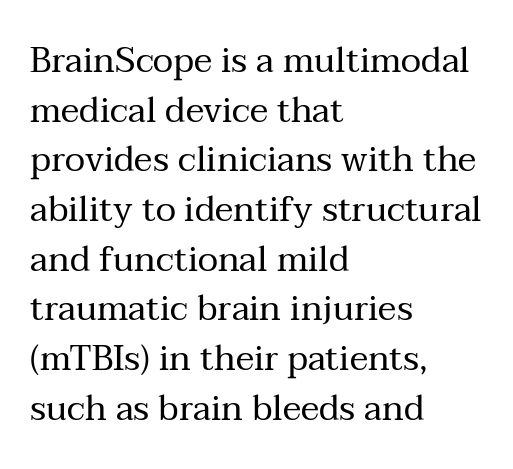
{"serif": "yes", "italic": "no", "bold": "no", "weight": "regular", "width": "normal", "stroke_contrast": "medium", "x_height": "medium", "monospaced": "no", "underline": "no", "align": "left", "line_spacing": "normal", "line_spacing_ratio": 1.42, "letter_spacing": "normal", "letter_spacing_em": 0.0, "glyph_px": 35}
